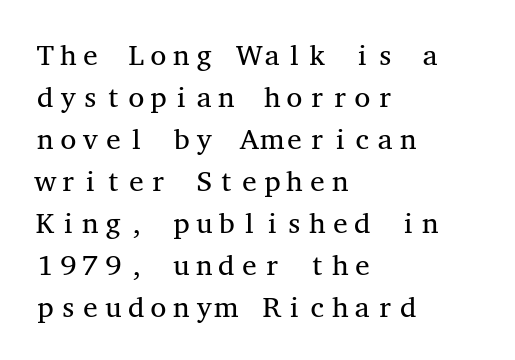
{"serif": "yes", "italic": "no", "bold": "no", "weight": "regular", "width": "wide", "stroke_contrast": "medium", "x_height": "medium", "monospaced": "yes", "underline": "no", "align": "left", "line_spacing": "normal", "line_spacing_ratio": 1.45, "letter_spacing": "normal", "letter_spacing_em": 0.0, "glyph_px": 29}
